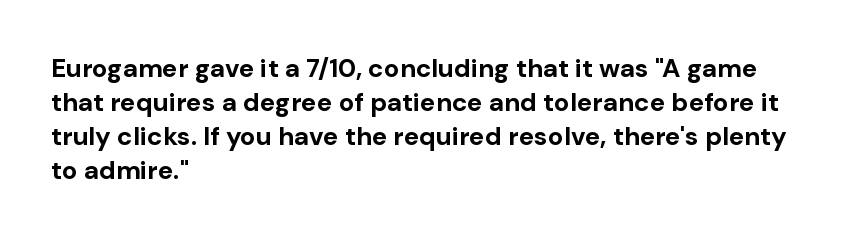
Q: Is the text bold? A: Yes.
Q: Is the text italic (slanted)? A: No, it is upright.
Q: Is the text underlined? A: No.
Q: How is the paragraph aligned? A: Left-aligned.
Q: Is the spacing between letters normal or unusually wide? A: Normal.
Q: Is the spacing between lines tight, normal or loose? A: Normal.
